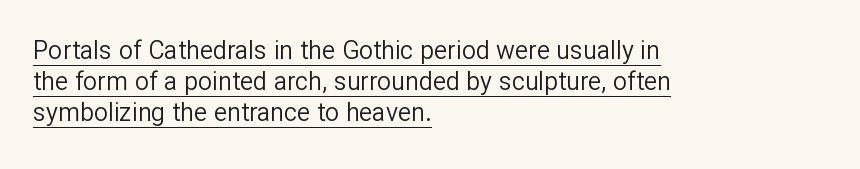
Q: Is the text bold? A: No.
Q: Is the text italic (slanted)? A: No, it is upright.
Q: Is the text underlined? A: Yes.
Q: How is the paragraph aligned? A: Left-aligned.
Q: Is the spacing between letters normal or unusually wide? A: Normal.
Q: Is the spacing between lines tight, normal or loose? A: Normal.
